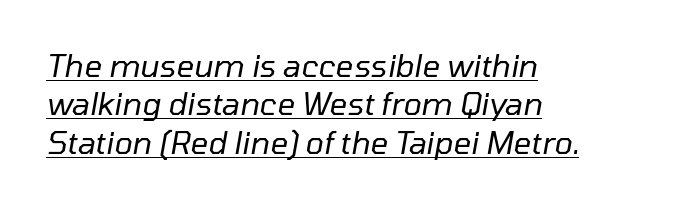
Q: Is the text bold? A: No.
Q: Is the text italic (slanted)? A: Yes, it leans right by about 10 degrees.
Q: Is the text underlined? A: Yes.
Q: How is the paragraph aligned? A: Left-aligned.
Q: Is the spacing between letters normal or unusually wide? A: Normal.
Q: Width (condensed, normal, or wide)? A: Normal.
Q: Stroke contrast? A: Low.
Q: x-height? A: Medium.
Q: Monospaced? A: No.
